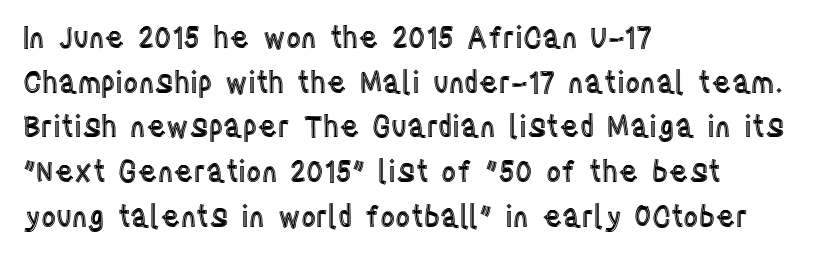
The image shows 29 px condensed type, upright; set left-aligned, normal line spacing (1.54x), normal letter spacing, not underlined; a large x-height.
